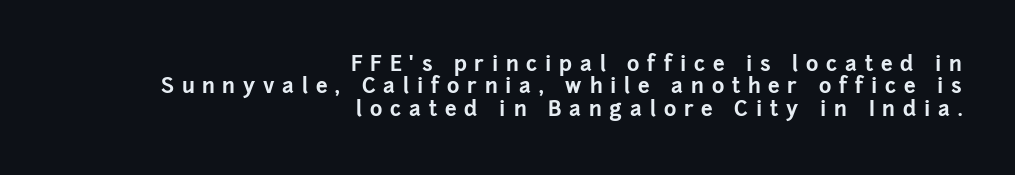
Italic? Not at all — the glyphs are vertical. The vertical gap from one line to the next is small. As a designer I'd log this as weight 700, bold. The passage shown has open, widely tracked lettering throughout. Each line ends at the same right margin while the left side varies.
